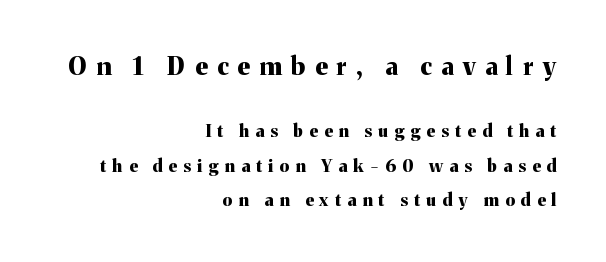
Q: Is the text bold? A: Yes.
Q: Is the text italic (slanted)? A: No, it is upright.
Q: Is the text underlined? A: No.
Q: How is the paragraph aligned? A: Right-aligned.
Q: Is the spacing between letters normal or unusually wide? A: Unusually wide.
Q: Is the spacing between lines tight, normal or loose? A: Loose.
Q: Which block of text is set in a larger size, the first (top) or the second (bottom)? A: The first (top) one.
